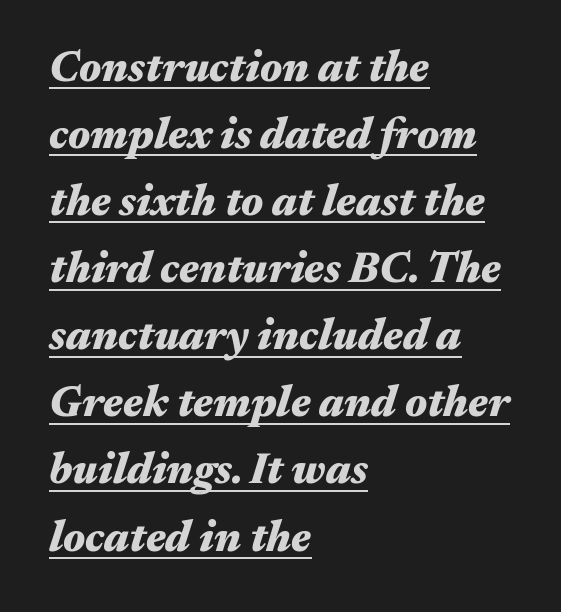
The ragged edge is on the right, which tells us the setting is flush left. Slant detected: the letters are inclined. Emphasis is given by a line drawn under the lettering. Honestly, the row spacing looks completely unremarkable. Thick stems and heavy bowls — unmistakably bold.
